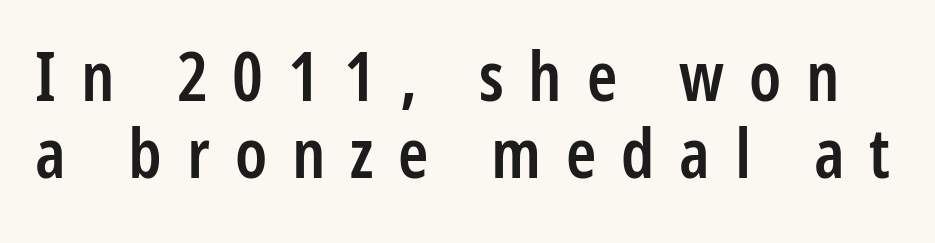
A fair bit of extra ink — the face is semibold, not bold. The block of text is dense from top to bottom, with scant space between rows. The line texture is sparse and dotted thanks to wide tracking. Note the varied advance widths — an 'i' is clearly narrower than an 'm'.
